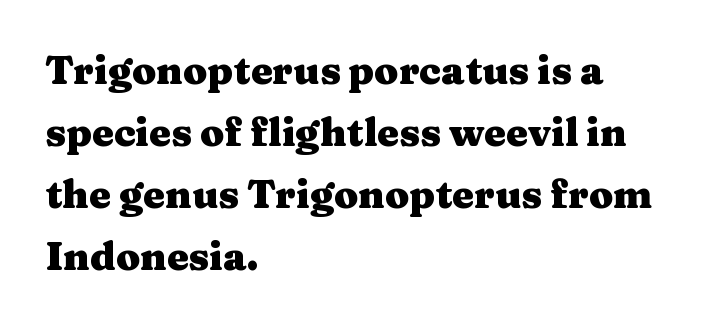
{"serif": "yes", "italic": "no", "bold": "yes", "weight": "heavy", "width": "wide", "stroke_contrast": "medium", "x_height": "medium", "monospaced": "no", "underline": "no", "align": "left", "line_spacing": "normal", "line_spacing_ratio": 1.59, "letter_spacing": "normal", "letter_spacing_em": 0.0, "glyph_px": 39}
